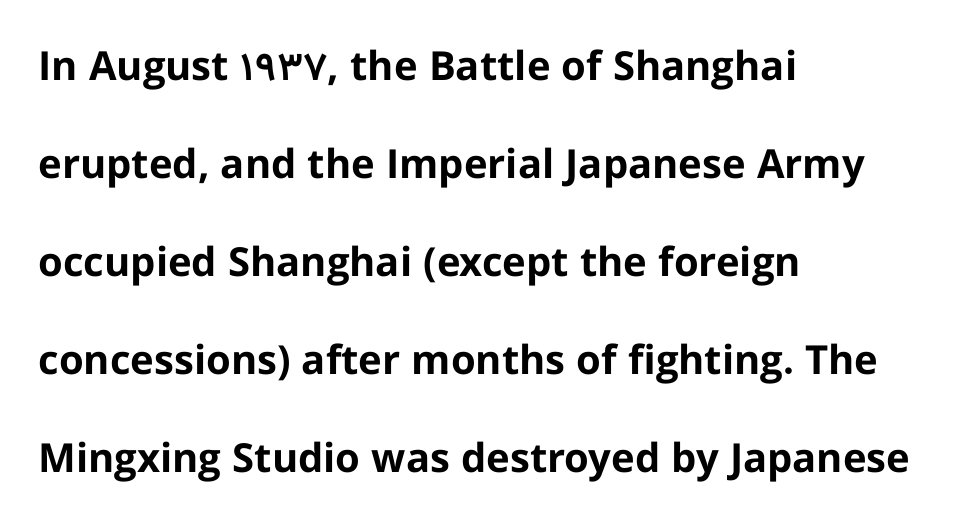
The image shows 40 px bold sans-serif type, upright; set left-aligned, loose line spacing (2.45x), normal letter spacing, not underlined; low stroke contrast and a medium x-height.
